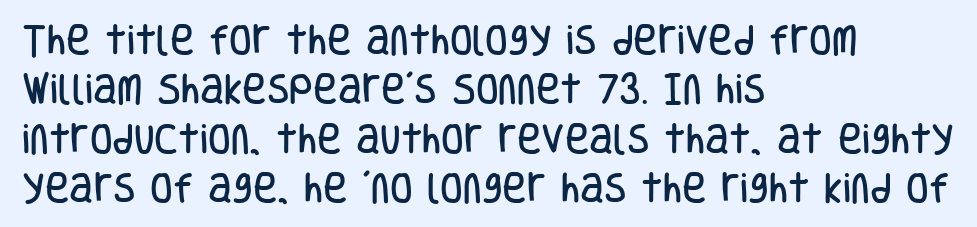
{"serif": "no", "italic": "no", "width": "condensed", "stroke_contrast": "low", "x_height": "large", "monospaced": "no", "underline": "no", "align": "left", "line_spacing": "normal", "line_spacing_ratio": 1.5, "letter_spacing": "normal", "letter_spacing_em": 0.0, "glyph_px": 33}
